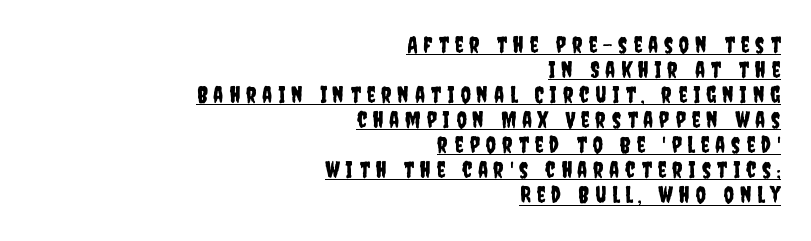
{"italic": "no", "underline": "yes", "align": "right", "line_spacing": "tight", "line_spacing_ratio": 1.09, "letter_spacing": "wide", "letter_spacing_em": 0.25, "glyph_px": 23}
